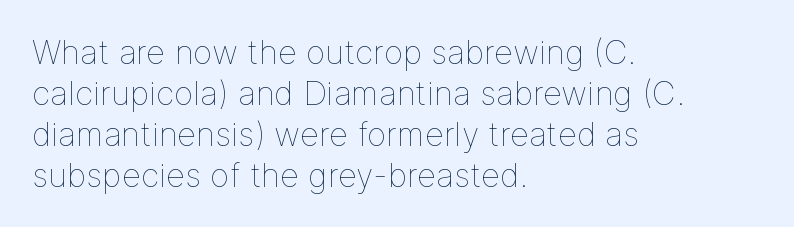
Here the glyphs are tracked normally, forming tight word shapes. Do the characters align in a grid? No, the font is proportional. A student would call this left alignment; a typographer would say flush left, rag right. Rule under the text: the space is simply empty. No chunkiness to these letters — they're not bold. When letters stand straight like this, we call the style roman or upright.
